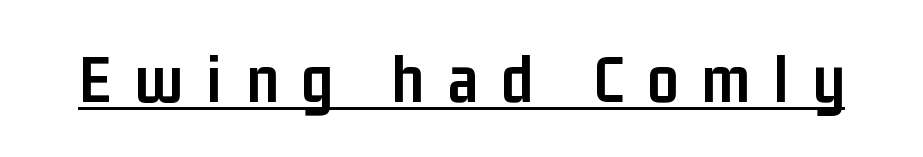
The image shows 69 px semibold, condensed sans-serif type, upright; set unusually wide letter spacing (+0.34 em), underlined; low stroke contrast and a medium x-height.
